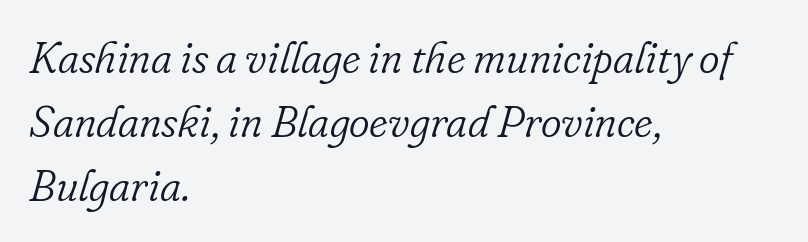
Q: Is the text bold? A: No.
Q: Is the text italic (slanted)? A: Yes, it leans right by about 16 degrees.
Q: Is the typeface a serif or a sans-serif typeface? A: Serif.
Q: Is the text underlined? A: No.
Q: How is the paragraph aligned? A: Left-aligned.
Q: Is the spacing between letters normal or unusually wide? A: Normal.
Q: Is the spacing between lines tight, normal or loose? A: Normal.
Q: Width (condensed, normal, or wide)? A: Normal.
Q: Stroke contrast? A: Low.
Q: x-height? A: Small.
Q: Monospaced? A: No.
